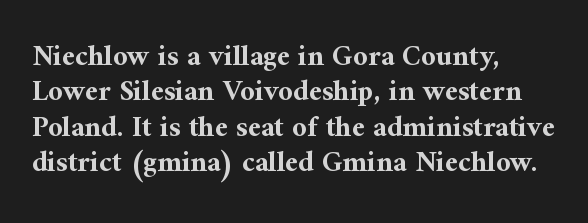
Q: Is the text bold? A: Yes.
Q: Is the text italic (slanted)? A: No, it is upright.
Q: Is the typeface a serif or a sans-serif typeface? A: Serif.
Q: Is the text underlined? A: No.
Q: How is the paragraph aligned? A: Left-aligned.
Q: Is the spacing between letters normal or unusually wide? A: Normal.
Q: Width (condensed, normal, or wide)? A: Normal.
Q: Stroke contrast? A: Medium.
Q: x-height? A: Medium.
Q: Monospaced? A: No.
